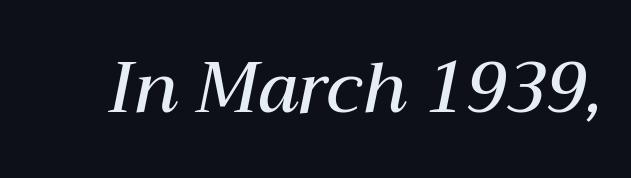
{"italic": "yes", "lean": "right", "slant_degrees": 12, "bold": "semi", "weight": "semibold", "width": "normal", "stroke_contrast": "medium", "x_height": "medium", "monospaced": "no", "underline": "no", "letter_spacing": "normal", "letter_spacing_em": 0.0, "glyph_px": 70}
